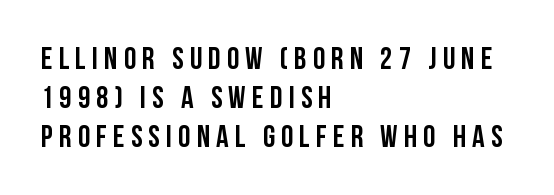
The image shows 31 px condensed sans-serif type, upright; set left-aligned, normal line spacing (1.26x), unusually wide letter spacing (+0.2 em), not underlined; low stroke contrast and a large x-height.
